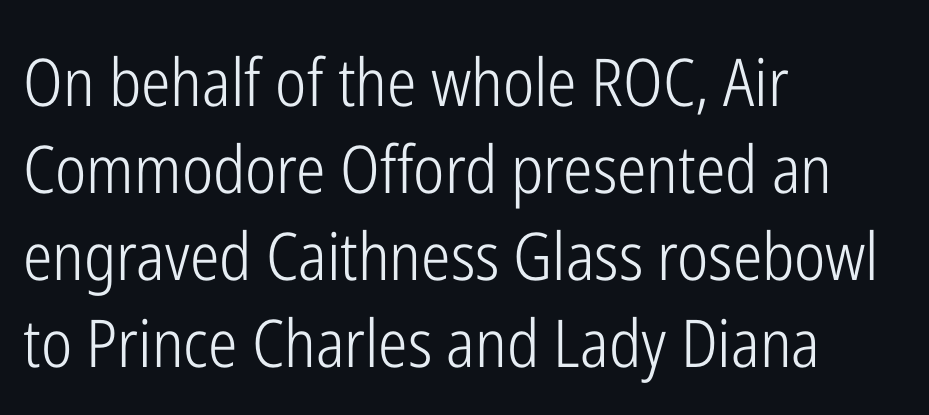
{"serif": "no", "italic": "no", "bold": "no", "weight": "light", "width": "condensed", "stroke_contrast": "low", "x_height": "medium", "monospaced": "no", "underline": "no", "align": "left", "line_spacing": "normal", "line_spacing_ratio": 1.32, "letter_spacing": "normal", "letter_spacing_em": 0.0, "glyph_px": 66}
